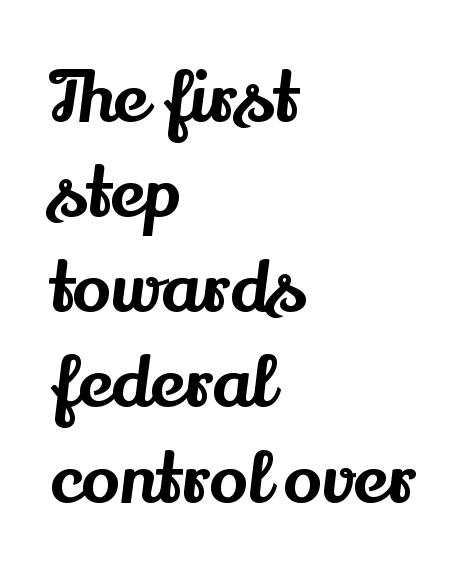
{"serif": "yes", "width": "normal", "stroke_contrast": "medium", "x_height": "small", "monospaced": "no", "underline": "no", "align": "left", "line_spacing": "normal", "line_spacing_ratio": 1.34, "letter_spacing": "normal", "letter_spacing_em": 0.0, "glyph_px": 71}
